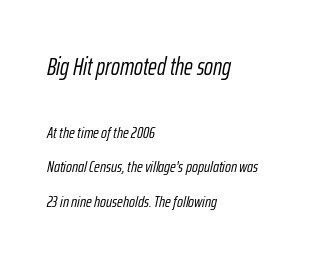
Heft: none added — not bold. Spacing between characters is what you'd get straight out of the box. Does the leading feel generous? Absolutely, it's lavish. Does the copy run flush right? No — it runs flush left. The emphasis by scale lands on block number one, above. This sample uses an oblique cut, with every glyph tilted off the vertical.
